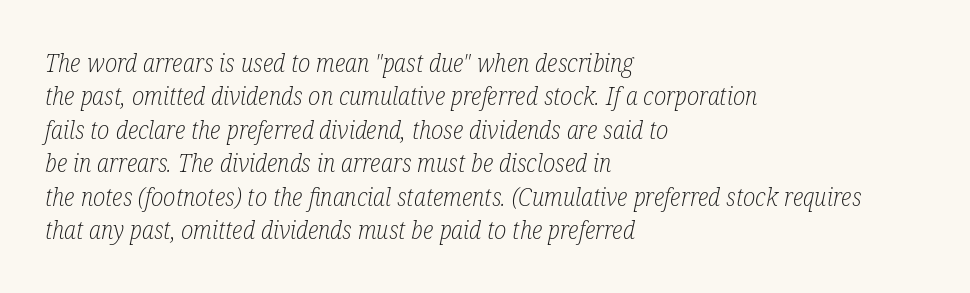
Q: Is the text bold? A: No.
Q: Is the text italic (slanted)? A: Yes, it leans right by about 12 degrees.
Q: Is the text underlined? A: No.
Q: How is the paragraph aligned? A: Left-aligned.
Q: Is the spacing between letters normal or unusually wide? A: Normal.
Q: Is the spacing between lines tight, normal or loose? A: Normal.
